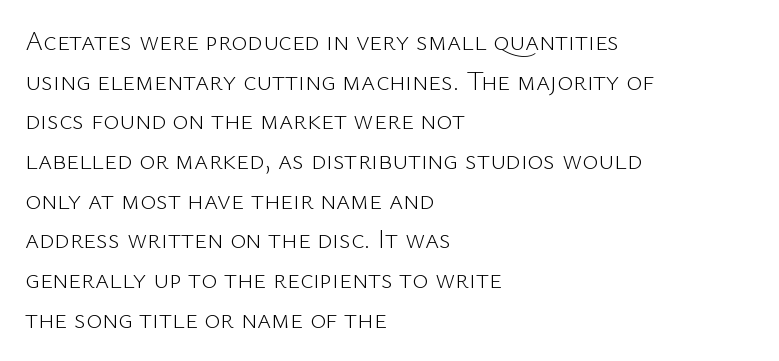
Q: Is the text bold? A: No.
Q: Is the text italic (slanted)? A: No, it is upright.
Q: Is the text underlined? A: No.
Q: How is the paragraph aligned? A: Left-aligned.
Q: Is the spacing between letters normal or unusually wide? A: Normal.
Q: Is the spacing between lines tight, normal or loose? A: Normal.
